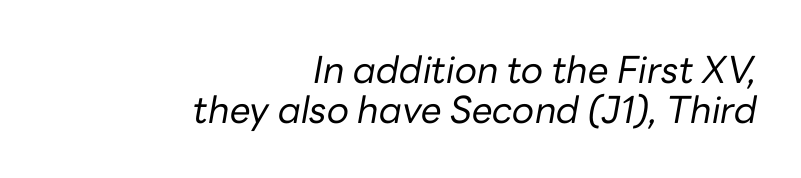
These lines huddle together more closely than default settings would place them. Here the designer chose a conventional face with non-uniform glyph widths. Does the copy run flush right? Yes — the right margin is perfectly even. Just letters on the line, the space beneath them empty.
